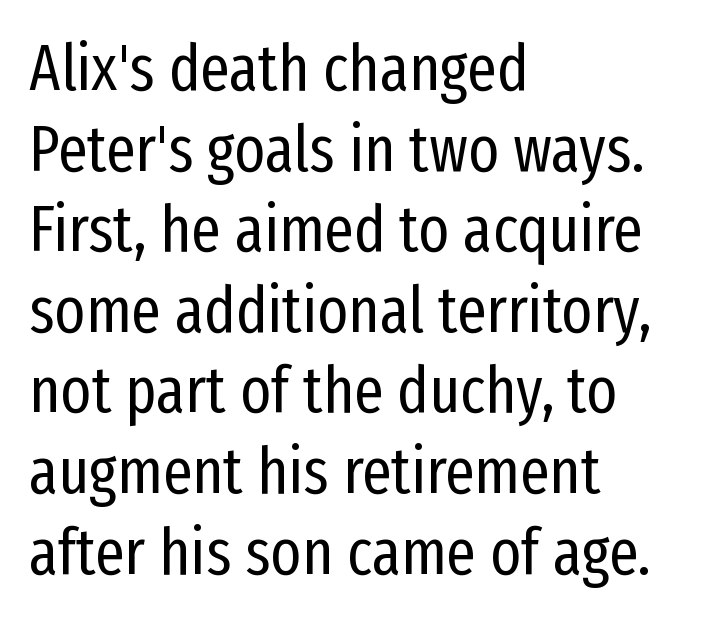
Think of a printed novel: that variable character pitch is what you see here. Plain, unruled lines of type. Unlike italic type, these characters show no tilt at all. The letters carry no serifs — their stems end cleanly without finishing strokes. These lines keep a tight, regular rhythm from letter to letter. Caption: multi-line text, flush left, ragged right.
